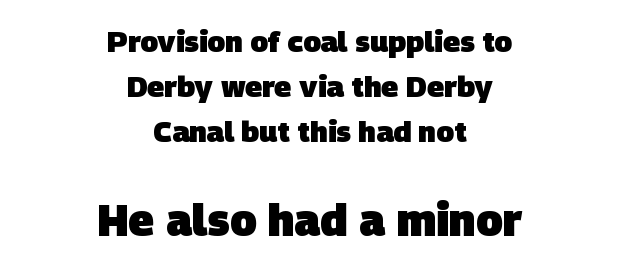
The glyphs have the mass of a bold cut. Does the leading feel generous? No, just average. Typesetter's note — lower block bumped up in size, upper block left smaller. Underlining? Definitely not there.
